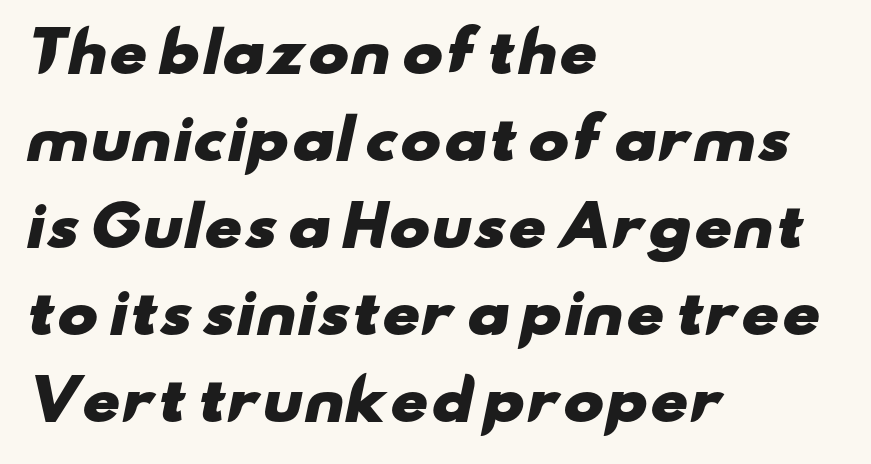
Does the weight exceed regular? Yes, all the way to bold. The passage shown stacks its lines at a standard gap. You could call the tracking neutral — neither tight nor loose. The rendering anchors every line to the left-hand side. Think of a printed novel: that variable character pitch is what you see here.
